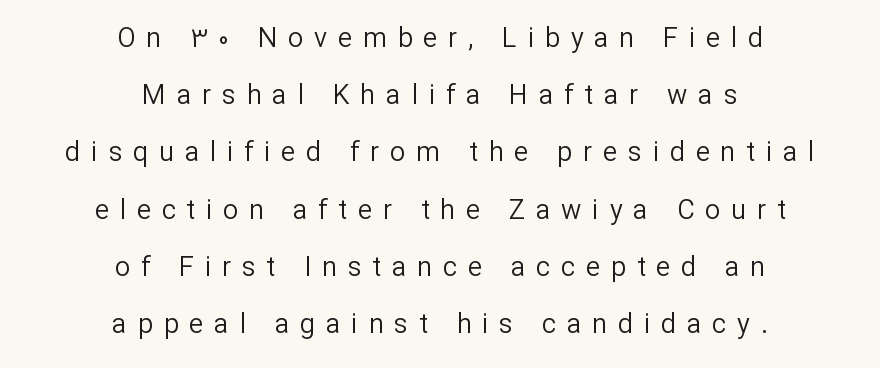
The image shows 27 px text type, upright; set centered, loose line spacing (2.12x), unusually wide letter spacing (+0.4 em), not underlined.
